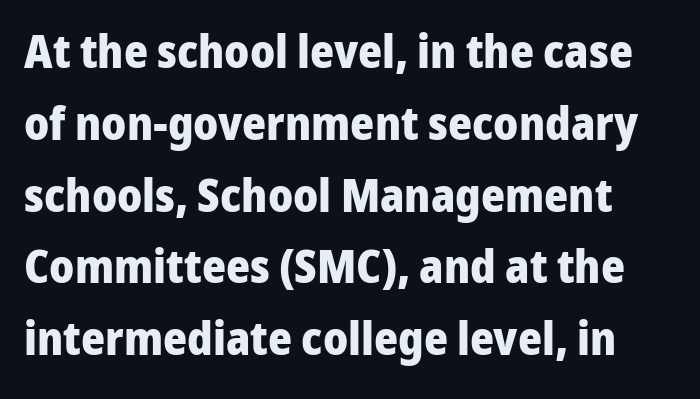
{"serif": "no", "italic": "no", "bold": "yes", "weight": "heavy", "width": "normal", "stroke_contrast": "low", "x_height": "medium", "monospaced": "no", "underline": "no", "line_spacing": "normal", "line_spacing_ratio": 1.56, "letter_spacing": "normal", "letter_spacing_em": 0.0, "glyph_px": 46}
